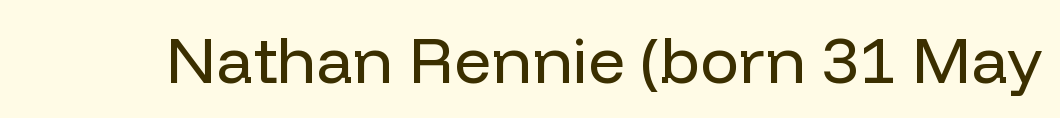
Q: Is the text bold? A: No.
Q: Is the text italic (slanted)? A: No, it is upright.
Q: Is the typeface a serif or a sans-serif typeface? A: Sans-serif.
Q: Is the text underlined? A: No.
Q: Is the spacing between letters normal or unusually wide? A: Normal.
Q: Width (condensed, normal, or wide)? A: Normal.
Q: Stroke contrast? A: Low.
Q: x-height? A: Medium.
Q: Monospaced? A: No.
